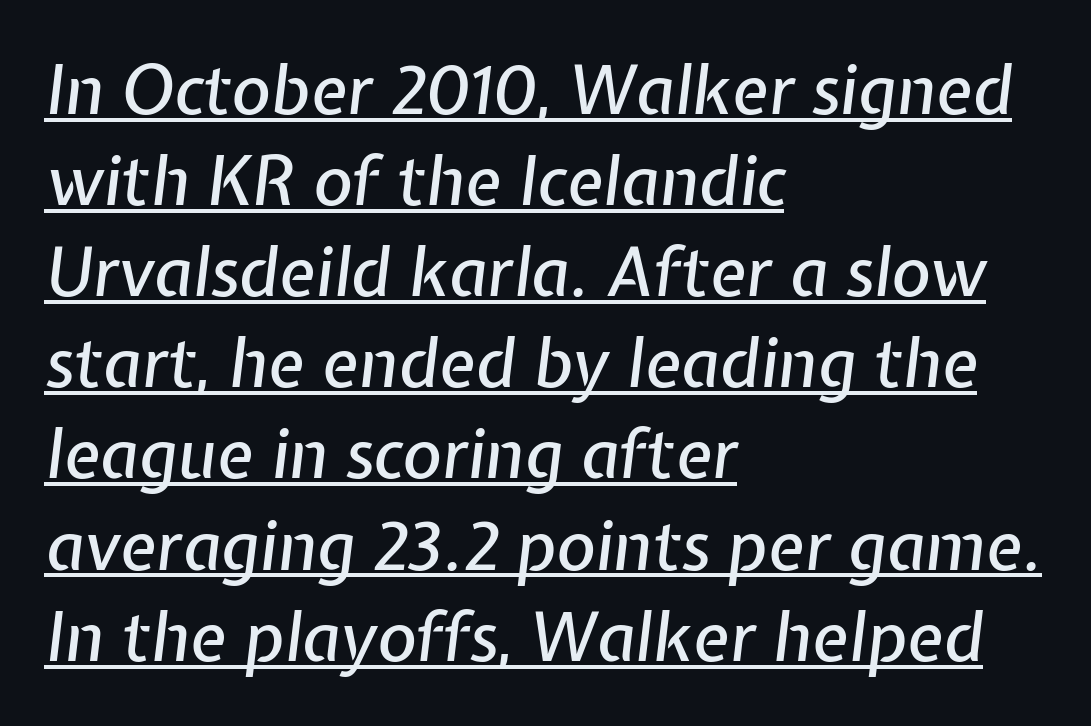
{"italic": "yes", "lean": "right", "slant_degrees": 7, "width": "normal", "stroke_contrast": "low", "x_height": "medium", "monospaced": "no", "underline": "yes", "align": "left", "line_spacing": "normal", "line_spacing_ratio": 1.36, "letter_spacing": "normal", "letter_spacing_em": 0.0, "glyph_px": 67}
